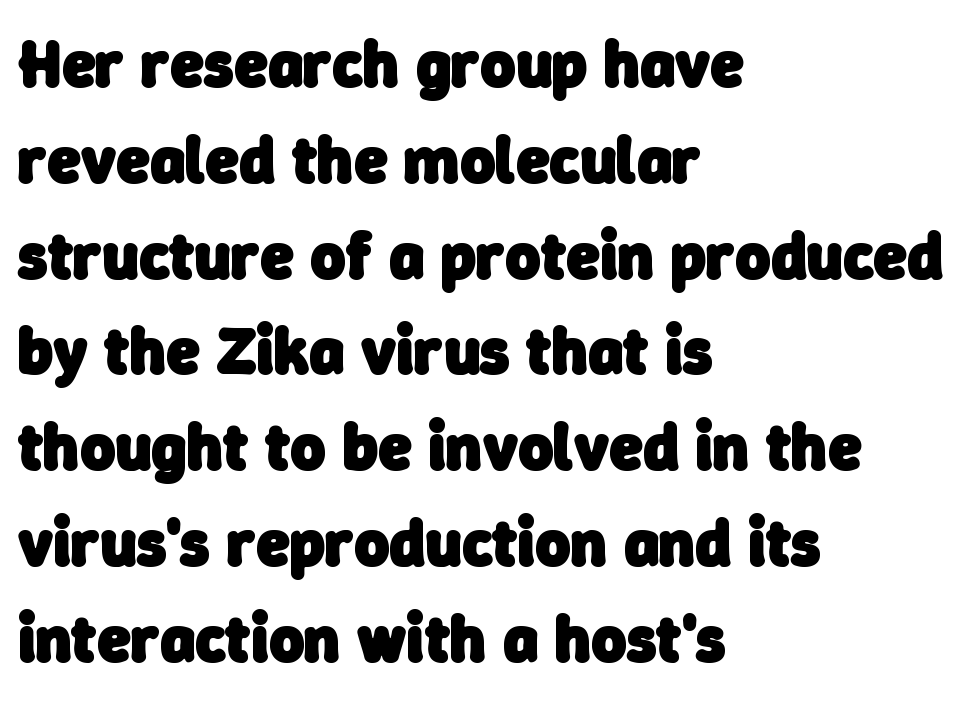
Q: Is the text bold? A: Yes.
Q: Is the typeface a serif or a sans-serif typeface? A: Sans-serif.
Q: Is the text underlined? A: No.
Q: How is the paragraph aligned? A: Left-aligned.
Q: Is the spacing between letters normal or unusually wide? A: Normal.
Q: Is the spacing between lines tight, normal or loose? A: Normal.
Q: Width (condensed, normal, or wide)? A: Normal.
Q: Stroke contrast? A: Low.
Q: x-height? A: Medium.
Q: Monospaced? A: No.
